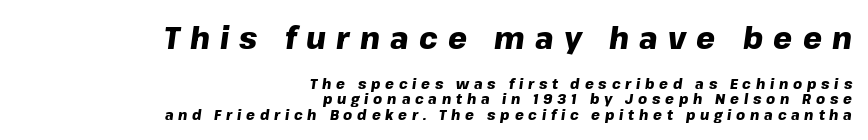
{"italic": "yes", "lean": "right", "slant_degrees": 8, "bold": "yes", "weight": "heavy", "width": "normal", "stroke_contrast": "low", "x_height": "medium", "monospaced": "no", "underline": "no", "align": "right", "line_spacing": "tight", "line_spacing_ratio": 1.12, "letter_spacing": "wide", "letter_spacing_em": 0.34, "larger_block": "first", "size_ratio": 2.14, "glyph_px": 30}
